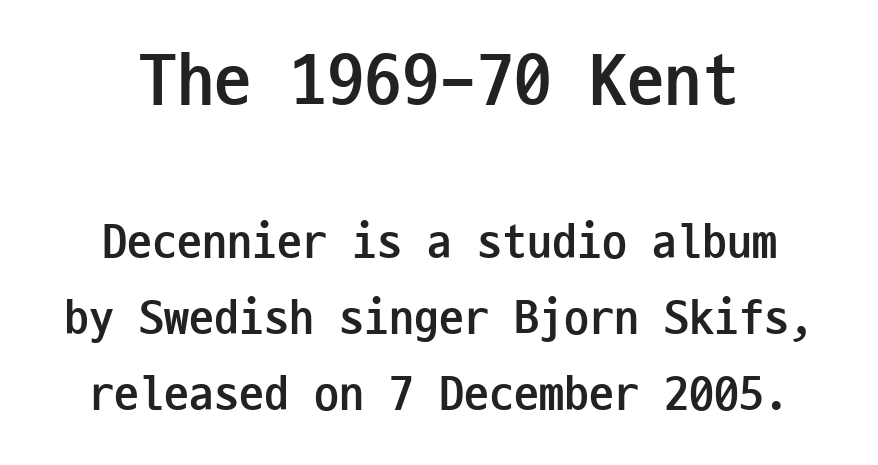
The image shows 75 px semibold, condensed sans-serif type, upright, monospaced; set normal line spacing (1.52x), normal letter spacing, not underlined; the first (top) block is 1.5x larger; low stroke contrast and a medium x-height.
